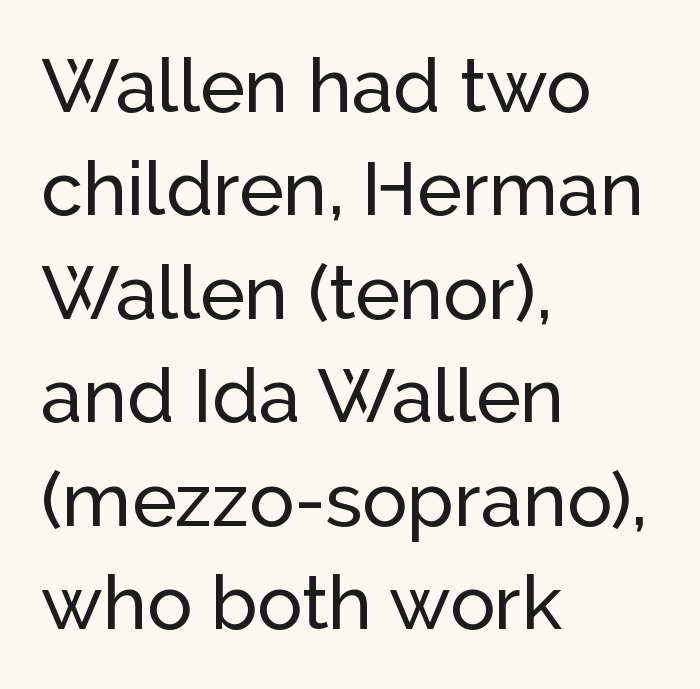
In terms of posture, this sample is upright. Any mark beneath the type? The region is blank. The font family rendered here belongs to the sans-serif group. A typesetter would call this leading conventional body-copy spacing. The rendering uses natural spacing where letterforms have individual widths.
